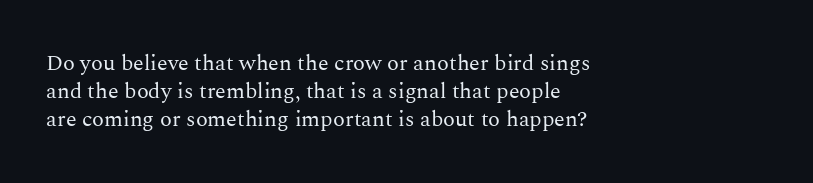
{"italic": "no", "bold": "no", "underline": "no", "align": "left", "line_spacing": "normal", "line_spacing_ratio": 1.27, "letter_spacing": "normal", "letter_spacing_em": 0.0, "glyph_px": 22}
